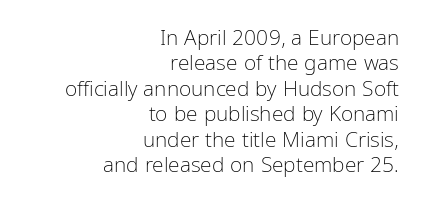
The image shows 21 px text type, upright; set right-aligned, line spacing 1.21x, normal letter spacing, not underlined.
